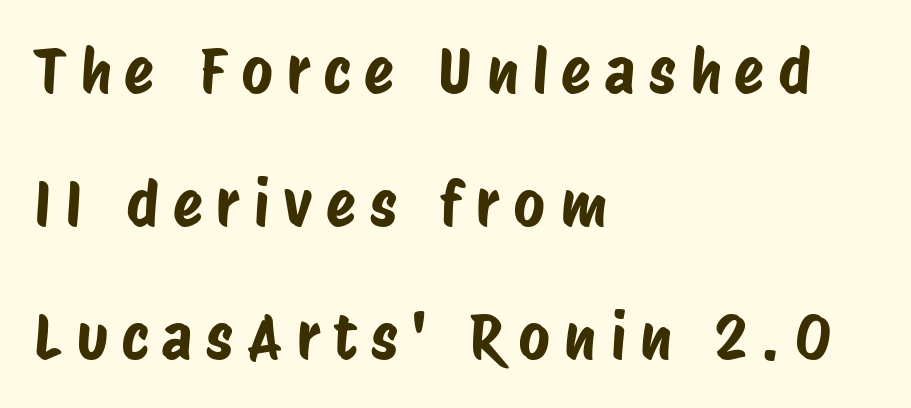
The image shows 61 px condensed sans-serif type; set left-aligned, loose line spacing (2.18x), unusually wide letter spacing (+0.23 em), not underlined; low stroke contrast and a large x-height.
